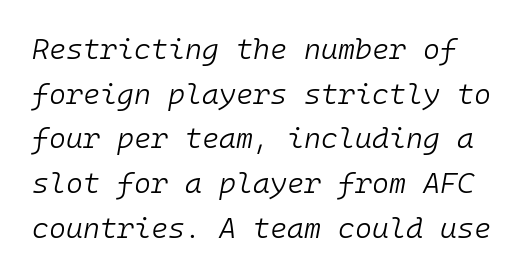
Letters have the restrained weight of plain body copy at most. You could call the tracking neutral — neither tight nor loose. Note the uniform advance width — an 'i' takes as much space as an 'm'. Underlining? Definitely not there. Regular leading. The glyphs look as if they've been sheared to an angle.
